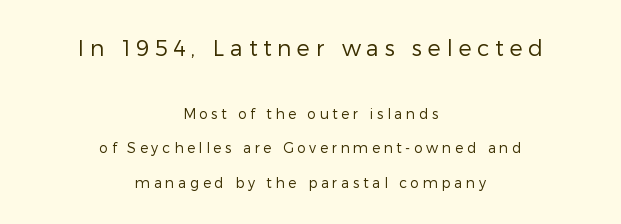
{"italic": "no", "bold": "no", "underline": "no", "align": "center", "line_spacing": "loose", "line_spacing_ratio": 2.44, "letter_spacing": "wide", "letter_spacing_em": 0.26, "larger_block": "first", "size_ratio": 1.57, "glyph_px": 22}
